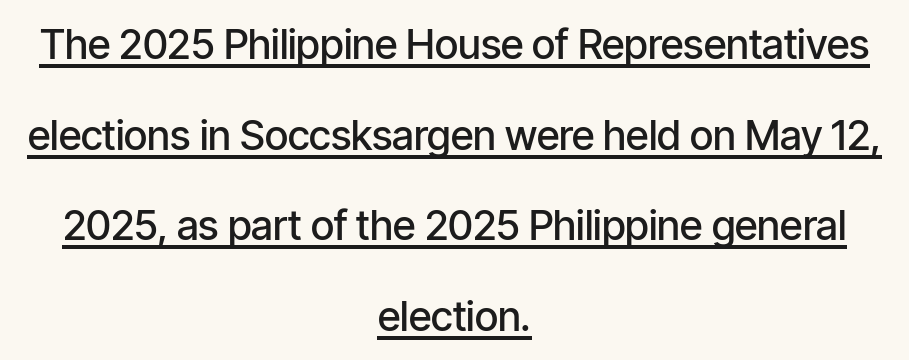
Q: Is the text bold? A: Semi-bold.
Q: Is the text italic (slanted)? A: No, it is upright.
Q: Is the typeface a serif or a sans-serif typeface? A: Sans-serif.
Q: Is the text underlined? A: Yes.
Q: How is the paragraph aligned? A: Centered.
Q: Is the spacing between letters normal or unusually wide? A: Normal.
Q: Is the spacing between lines tight, normal or loose? A: Loose.
Q: Width (condensed, normal, or wide)? A: Condensed.
Q: Stroke contrast? A: Low.
Q: x-height? A: Medium.
Q: Monospaced? A: No.
